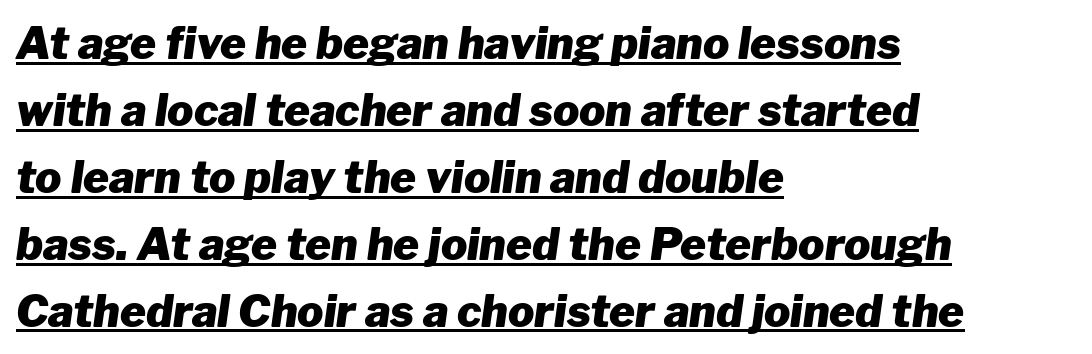
{"italic": "yes", "lean": "right", "slant_degrees": 8, "bold": "yes", "weight": "heavy", "width": "normal", "stroke_contrast": "low", "x_height": "medium", "monospaced": "no", "underline": "yes", "align": "left", "line_spacing": "normal", "line_spacing_ratio": 1.52, "letter_spacing": "normal", "letter_spacing_em": 0.0, "glyph_px": 44}
